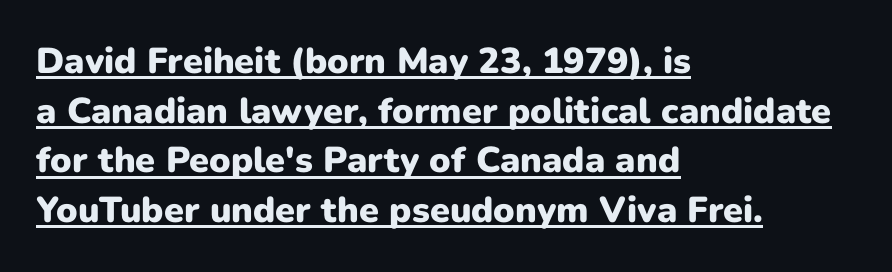
The image shows 36 px heavy sans-serif type, upright; set left-aligned, normal line spacing (1.38x), normal letter spacing, underlined; low stroke contrast and a medium x-height.
